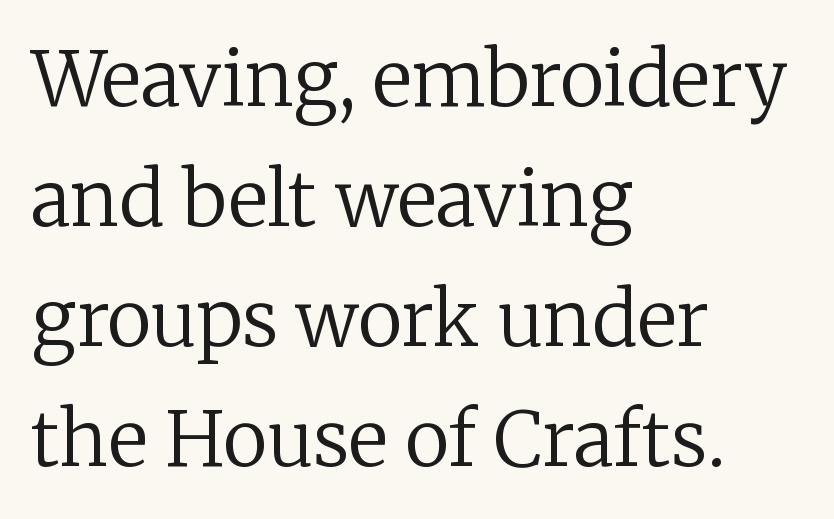
{"serif": "yes", "italic": "no", "bold": "no", "weight": "regular", "width": "normal", "stroke_contrast": "low", "x_height": "medium", "monospaced": "no", "underline": "no", "align": "left", "line_spacing": "normal", "line_spacing_ratio": 1.58, "letter_spacing": "normal", "letter_spacing_em": 0.0, "glyph_px": 76}
